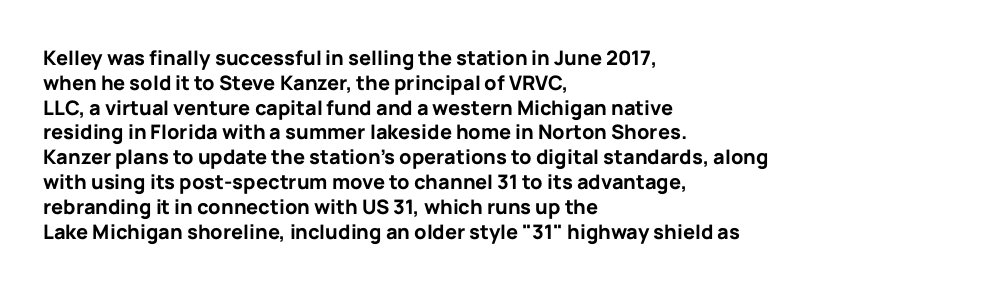
{"italic": "no", "bold": "yes", "underline": "no", "align": "left", "line_spacing_ratio": 1.24, "letter_spacing": "normal", "letter_spacing_em": 0.0, "glyph_px": 20}
